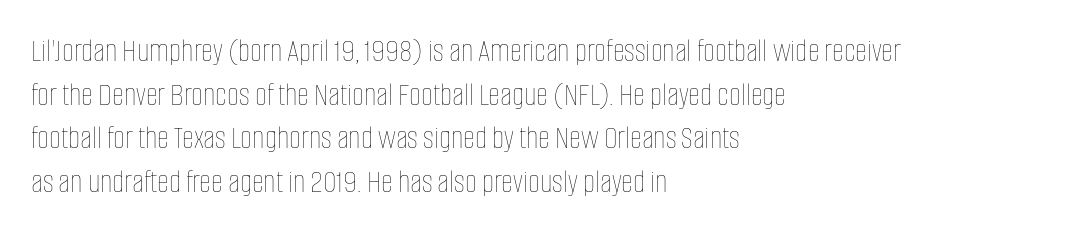
Q: Is the text bold? A: No.
Q: Is the text italic (slanted)? A: No, it is upright.
Q: Is the text underlined? A: No.
Q: How is the paragraph aligned? A: Left-aligned.
Q: Is the spacing between letters normal or unusually wide? A: Normal.
Q: Is the spacing between lines tight, normal or loose? A: Normal.
Q: Width (condensed, normal, or wide)? A: Condensed.
Q: Stroke contrast? A: Low.
Q: x-height? A: Large.
Q: Monospaced? A: No.
